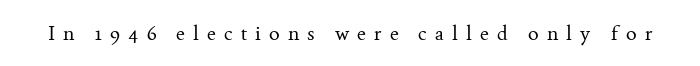
The image shows 20 px text type, upright; set unusually wide letter spacing (+0.41 em), not underlined.
